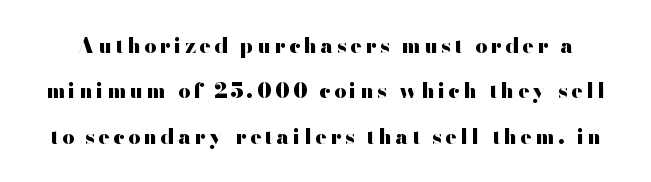
{"italic": "no", "bold": "yes", "underline": "no", "line_spacing": "loose", "line_spacing_ratio": 2.16, "glyph_px": 21}
